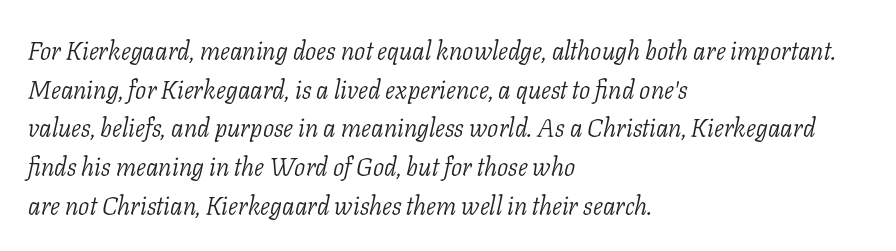
{"italic": "yes", "lean": "right", "slant_degrees": 11, "bold": "no", "underline": "no", "align": "left", "line_spacing": "normal", "line_spacing_ratio": 1.55, "letter_spacing": "normal", "letter_spacing_em": 0.0, "glyph_px": 25}
